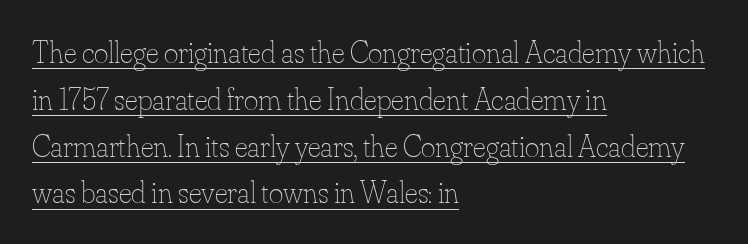
The image shows 31 px thin type, upright; set left-aligned, normal line spacing (1.51x), normal letter spacing, underlined; low stroke contrast and a small x-height.
